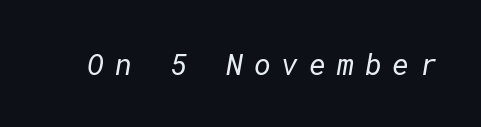
Glyph-to-glyph distance is far greater than everyday printed text. The space beneath each line is pristine and unruled. The face looks like a standard text weight, possibly lighter. You can tell from the bare stems that sans-serif type was used.
